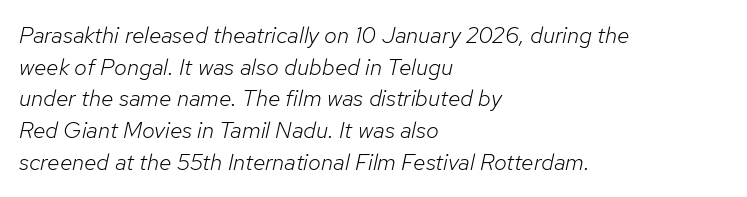
The image shows 23 px text type, italic (leaning right); set left-aligned, normal line spacing (1.38x), normal letter spacing, not underlined.
